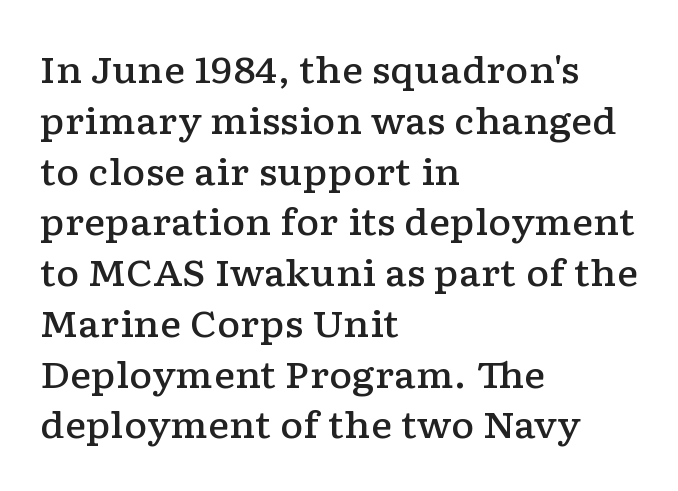
{"serif": "yes", "italic": "no", "bold": "semi", "weight": "semibold", "width": "wide", "stroke_contrast": "low", "x_height": "medium", "monospaced": "no", "underline": "no", "align": "left", "line_spacing": "normal", "line_spacing_ratio": 1.41, "letter_spacing": "normal", "letter_spacing_em": 0.0, "glyph_px": 36}
